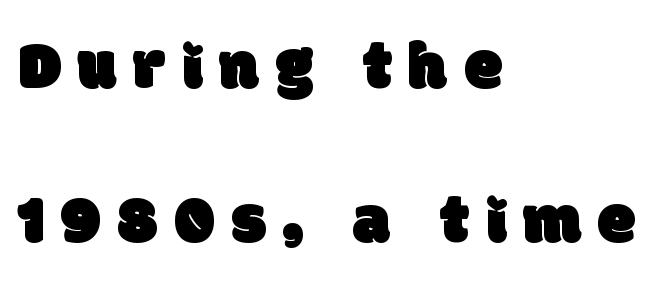
Is this a fixed-width face? No — the glyphs have proportional, varying widths. You could only call the tracking loose — the letters float apart. The lines are spread far apart with generous leading. A sans-serif font was chosen for this passage. Compared with a centered layout, this one pins lines to the left instead.
